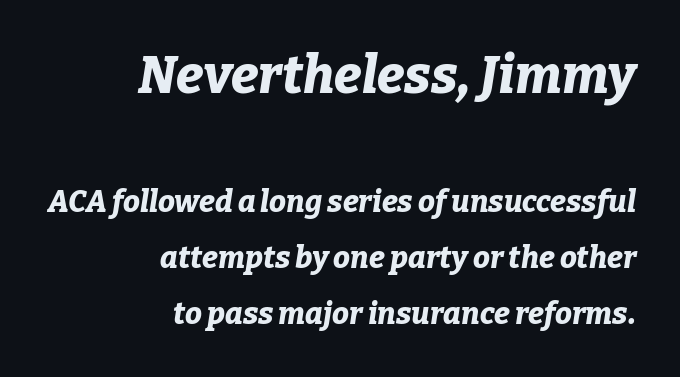
{"italic": "yes", "lean": "right", "slant_degrees": 9, "bold": "yes", "weight": "bold", "width": "normal", "stroke_contrast": "low", "x_height": "medium", "monospaced": "no", "underline": "no", "align": "right", "line_spacing_ratio": 1.87, "letter_spacing": "normal", "letter_spacing_em": 0.0, "larger_block": "first", "size_ratio": 1.73, "glyph_px": 52}
